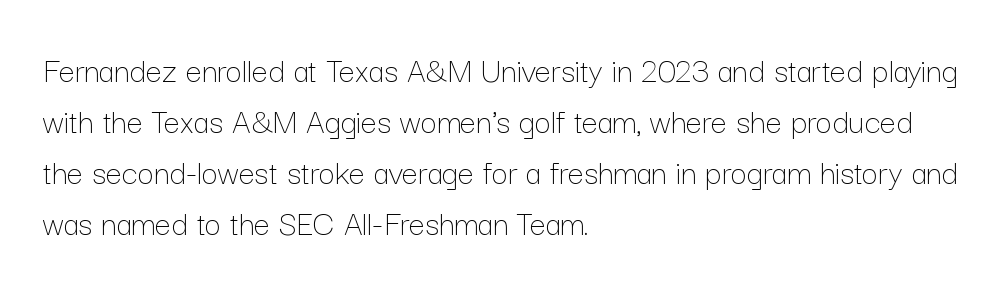
Line starts are locked; line ends wander. It's the straight-up-and-down kind of type. Lines of text with bare space underneath. The passage shown stacks its lines at a standard gap. Here the designer chose a conventional face with non-uniform glyph widths.
